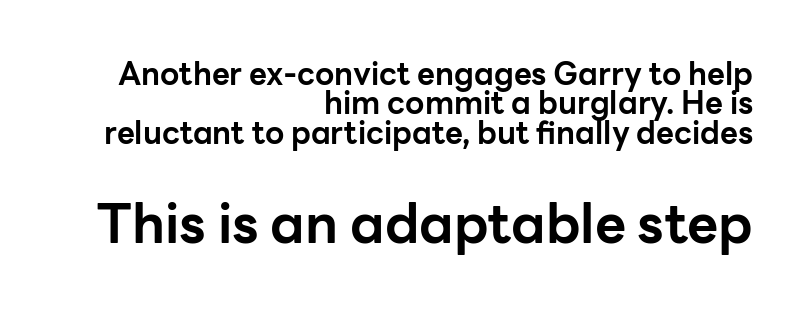
Q: Is the text bold? A: Yes.
Q: Is the text italic (slanted)? A: No, it is upright.
Q: Is the typeface a serif or a sans-serif typeface? A: Sans-serif.
Q: Is the text underlined? A: No.
Q: How is the paragraph aligned? A: Right-aligned.
Q: Is the spacing between letters normal or unusually wide? A: Normal.
Q: Is the spacing between lines tight, normal or loose? A: Tight.
Q: Which block of text is set in a larger size, the first (top) or the second (bottom)? A: The second (bottom) one.
Q: Width (condensed, normal, or wide)? A: Normal.
Q: Stroke contrast? A: Low.
Q: x-height? A: Medium.
Q: Monospaced? A: No.
